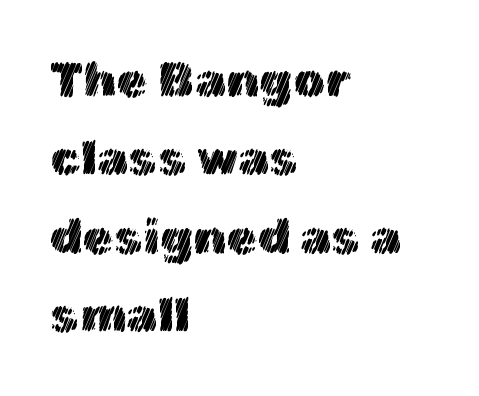
One-word summary of the alignment: left. Has an underline been added? It has not. This is the regular roman posture of the typeface. The designer left line spacing at the default. The type is set solid horizontally, with unmodified tracking.
